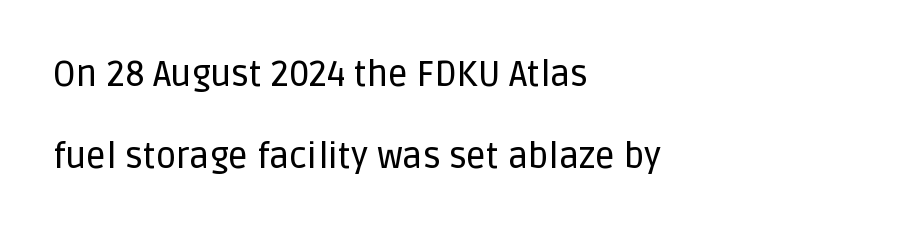
{"serif": "no", "italic": "no", "width": "normal", "stroke_contrast": "low", "x_height": "large", "monospaced": "no", "underline": "no", "align": "left", "line_spacing": "loose", "line_spacing_ratio": 2.34, "letter_spacing": "normal", "letter_spacing_em": 0.0, "glyph_px": 35}
